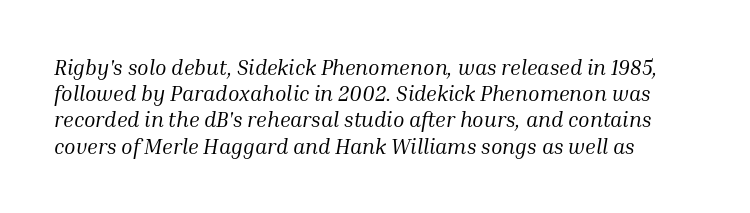
{"italic": "yes", "lean": "right", "slant_degrees": 10, "bold": "no", "underline": "no", "line_spacing": "normal", "line_spacing_ratio": 1.25, "letter_spacing": "normal", "letter_spacing_em": 0.0, "glyph_px": 21}
